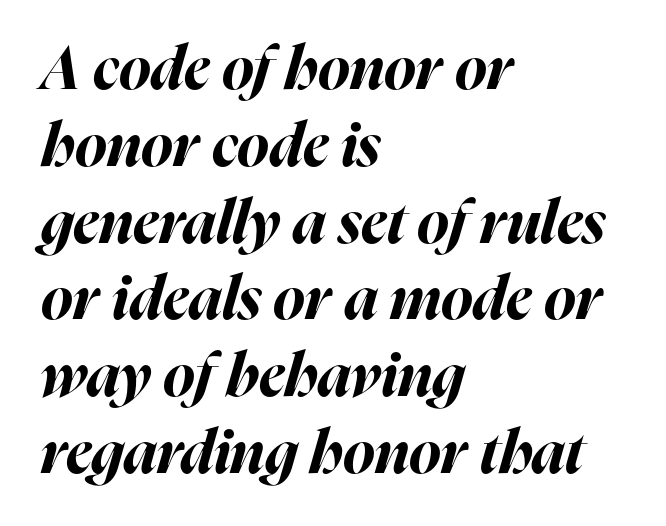
The image shows 60 px bold type, italic (leaning right); set left-aligned, normal line spacing (1.28x), normal letter spacing, not underlined; high stroke contrast and a medium x-height.
